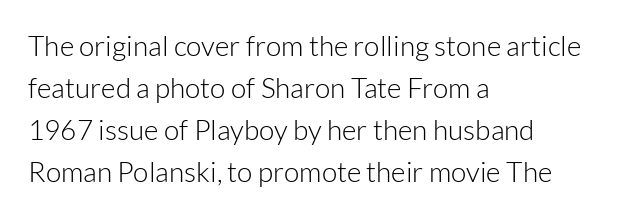
Q: Is the text bold? A: No.
Q: Is the text italic (slanted)? A: No, it is upright.
Q: Is the typeface a serif or a sans-serif typeface? A: Sans-serif.
Q: Is the text underlined? A: No.
Q: How is the paragraph aligned? A: Left-aligned.
Q: Is the spacing between letters normal or unusually wide? A: Normal.
Q: Is the spacing between lines tight, normal or loose? A: Normal.
Q: Width (condensed, normal, or wide)? A: Normal.
Q: Stroke contrast? A: Low.
Q: x-height? A: Medium.
Q: Monospaced? A: No.
